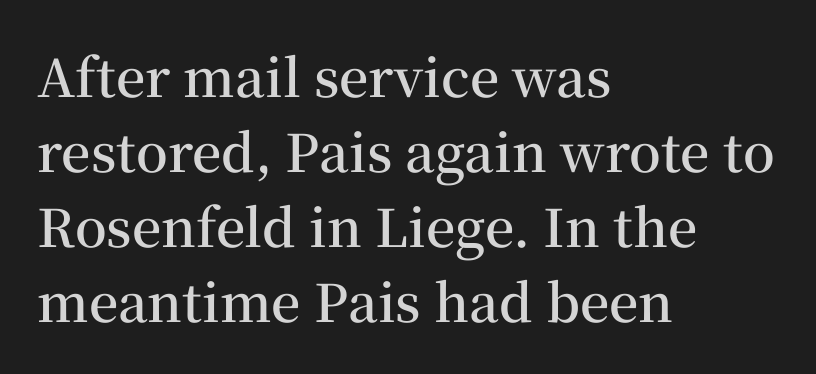
Q: Is the text bold? A: Semi-bold.
Q: Is the text italic (slanted)? A: No, it is upright.
Q: Is the typeface a serif or a sans-serif typeface? A: Serif.
Q: Is the text underlined? A: No.
Q: How is the paragraph aligned? A: Left-aligned.
Q: Is the spacing between letters normal or unusually wide? A: Normal.
Q: Is the spacing between lines tight, normal or loose? A: Normal.
Q: Width (condensed, normal, or wide)? A: Normal.
Q: Stroke contrast? A: Medium.
Q: x-height? A: Medium.
Q: Monospaced? A: No.
